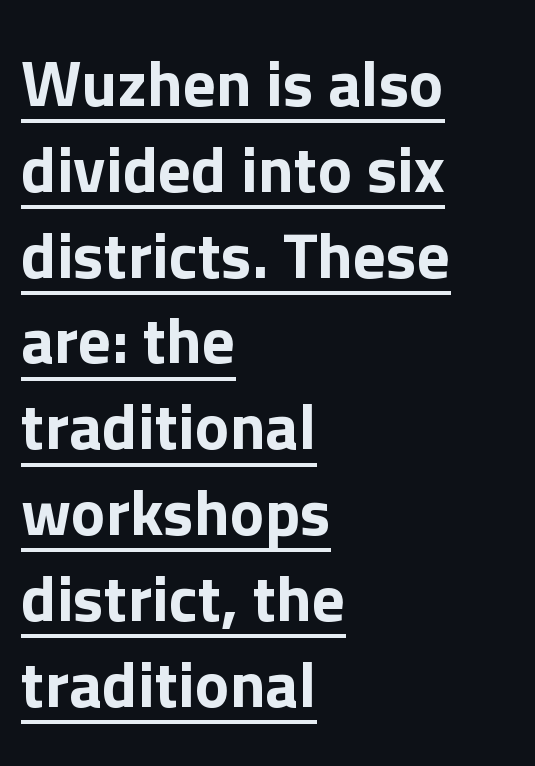
The image shows 65 px sans-serif type, upright; set left-aligned, normal line spacing (1.32x), normal letter spacing, underlined; low stroke contrast and a medium x-height.
